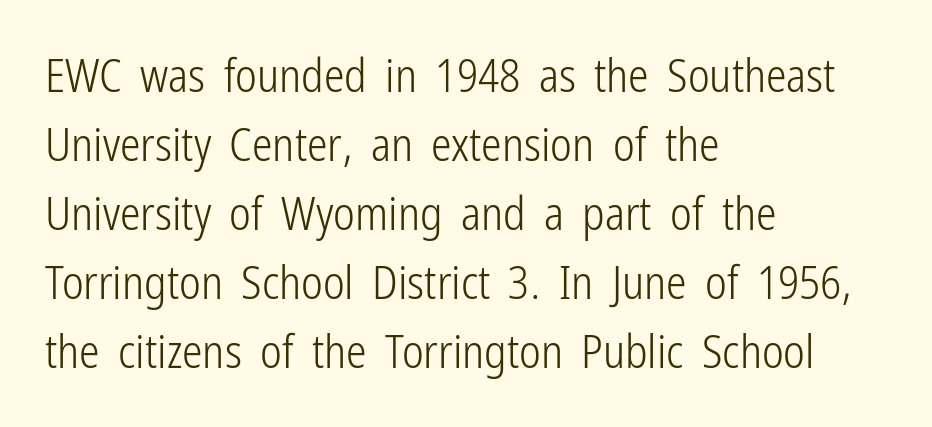
The image shows 46 px light, condensed sans-serif type, upright; set left-aligned, normal line spacing (1.5x), normal letter spacing, not underlined; low stroke contrast and a medium x-height.
